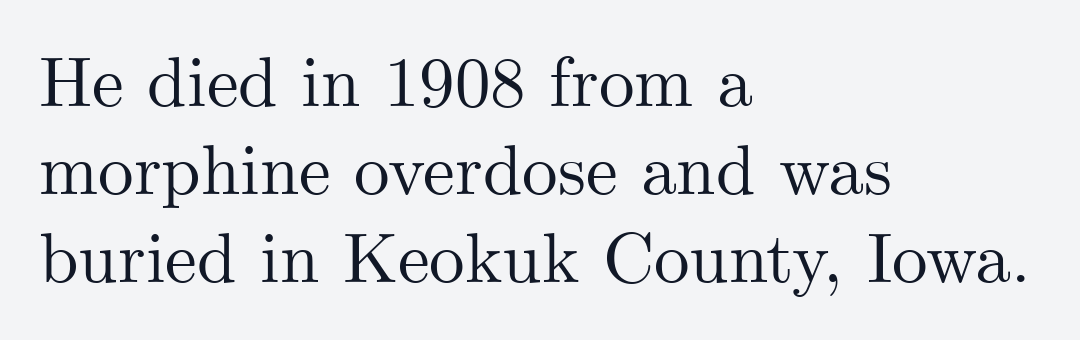
Q: Is the text italic (slanted)? A: No, it is upright.
Q: Is the typeface a serif or a sans-serif typeface? A: Serif.
Q: Is the text underlined? A: No.
Q: How is the paragraph aligned? A: Left-aligned.
Q: Is the spacing between letters normal or unusually wide? A: Normal.
Q: Width (condensed, normal, or wide)? A: Normal.
Q: Stroke contrast? A: Medium.
Q: x-height? A: Small.
Q: Monospaced? A: No.
